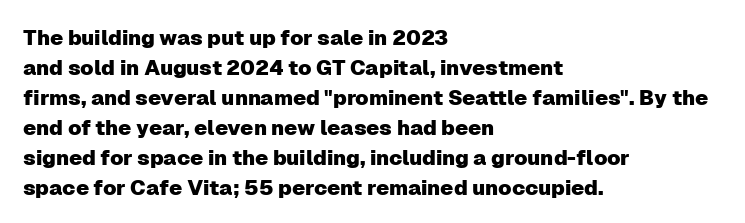
{"italic": "no", "underline": "no", "align": "left", "line_spacing": "normal", "line_spacing_ratio": 1.43, "letter_spacing": "normal", "letter_spacing_em": 0.0, "glyph_px": 21}
